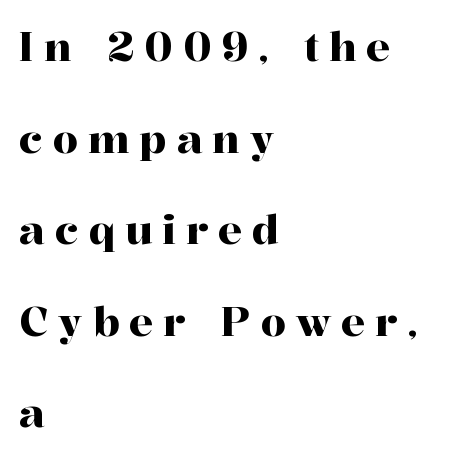
The image shows 40 px serif type, upright; set left-aligned, loose line spacing (2.29x), unusually wide letter spacing (+0.25 em), not underlined; high stroke contrast and a medium x-height.
